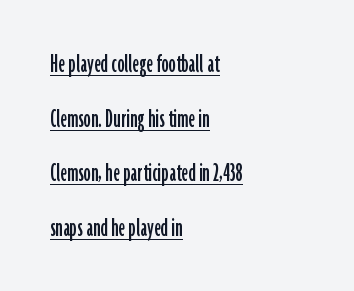
The image shows 29 px condensed sans-serif type, upright; set left-aligned, line spacing 1.88x, normal letter spacing, underlined; low stroke contrast and a medium x-height.
